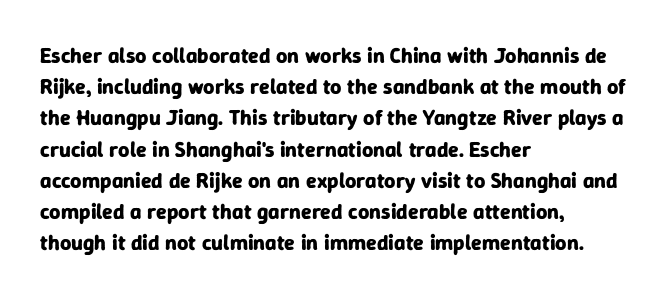
Q: Is the text bold? A: Yes.
Q: Is the text italic (slanted)? A: No, it is upright.
Q: Is the text underlined? A: No.
Q: How is the paragraph aligned? A: Left-aligned.
Q: Is the spacing between letters normal or unusually wide? A: Normal.
Q: Is the spacing between lines tight, normal or loose? A: Normal.
